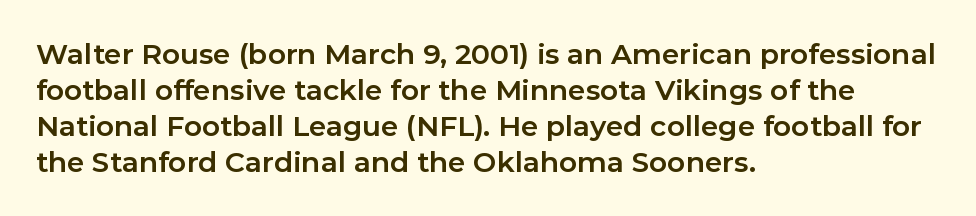
{"serif": "no", "italic": "no", "bold": "yes", "weight": "bold", "width": "normal", "stroke_contrast": "low", "x_height": "medium", "monospaced": "no", "underline": "no", "align": "left", "line_spacing": "normal", "line_spacing_ratio": 1.28, "letter_spacing": "normal", "letter_spacing_em": 0.0, "glyph_px": 28}
